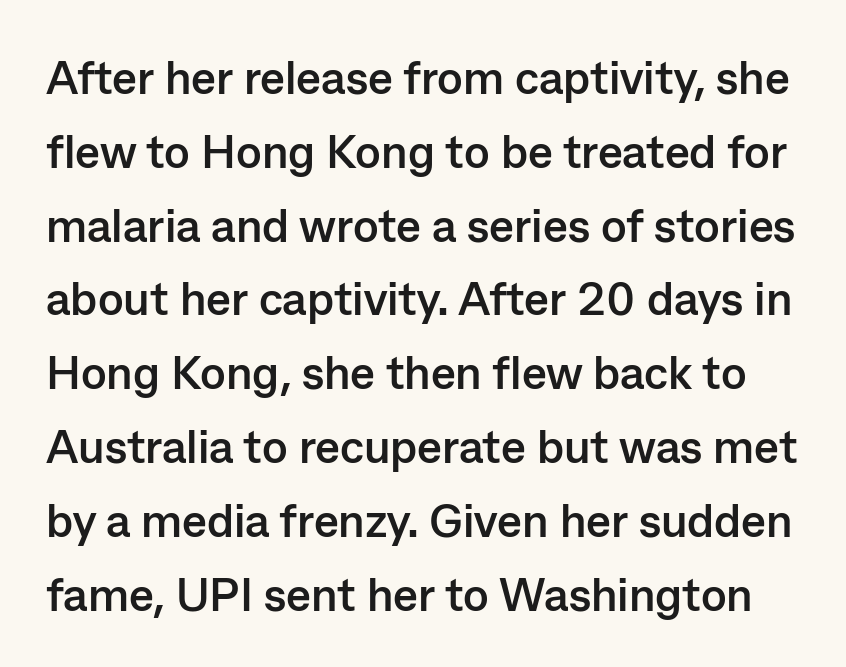
{"serif": "no", "italic": "no", "bold": "yes", "weight": "semibold", "width": "normal", "stroke_contrast": "low", "x_height": "medium", "monospaced": "no", "underline": "no", "line_spacing": "normal", "line_spacing_ratio": 1.57, "letter_spacing": "normal", "letter_spacing_em": 0.0, "glyph_px": 47}
